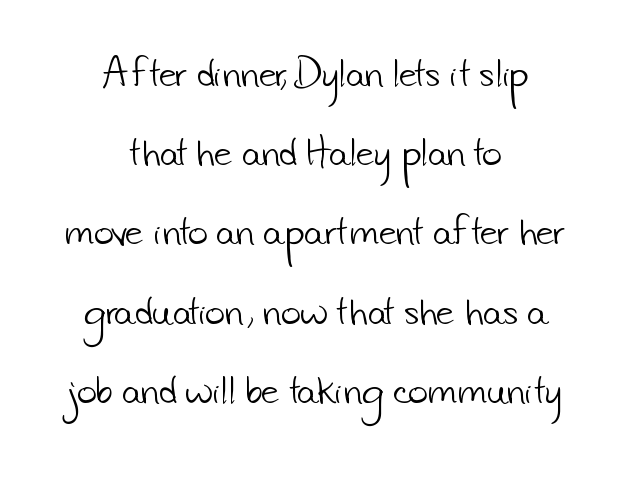
The image shows 34 px light sans-serif type; set centered, loose line spacing (2.33x), normal letter spacing, not underlined; low stroke contrast and a small x-height.
